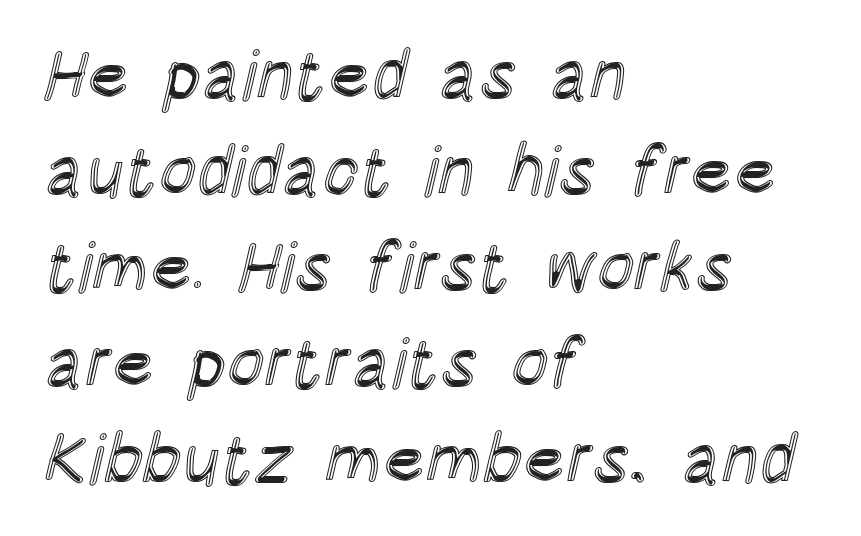
The line-height multiplier appears to be the usual default. The compositor pushed each line to the left boundary. What stands out about the letter spacing? Nothing — it is the standard amount. Do the characters align in a grid? No, the font is proportional. Glance below the letters and you will spot only blank space.
